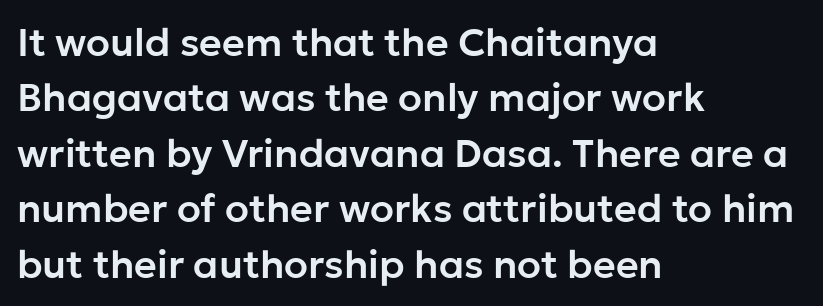
Is this a sans? Yes — the strokes have no serifs. Beneath every word, the page is bare. You can tell it's not italic because the verticals are truly vertical. Alignment: flush left.
